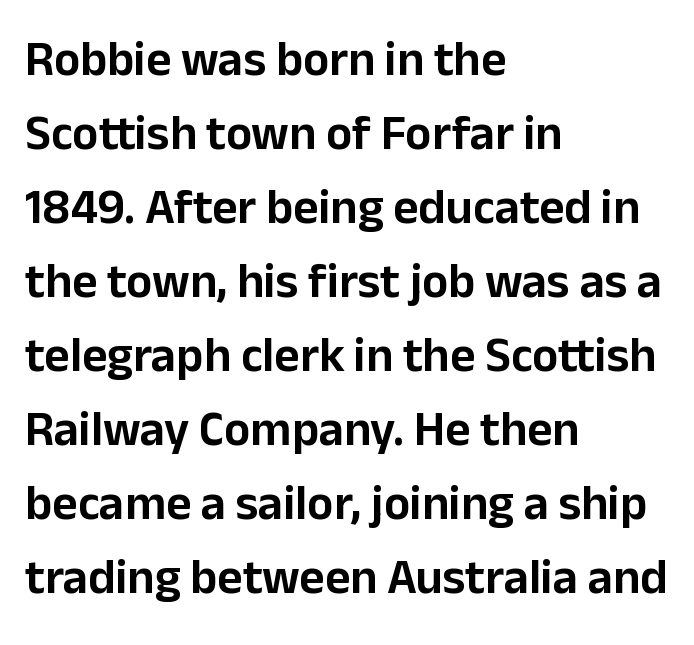
Serifs: no, the terminals of the letterforms are clean. The ragged edge is on the right, which tells us the setting is flush left. Baseline-to-baseline distance is the conventional proportion of letter height. You can tell it's not italic because the verticals are truly vertical.
